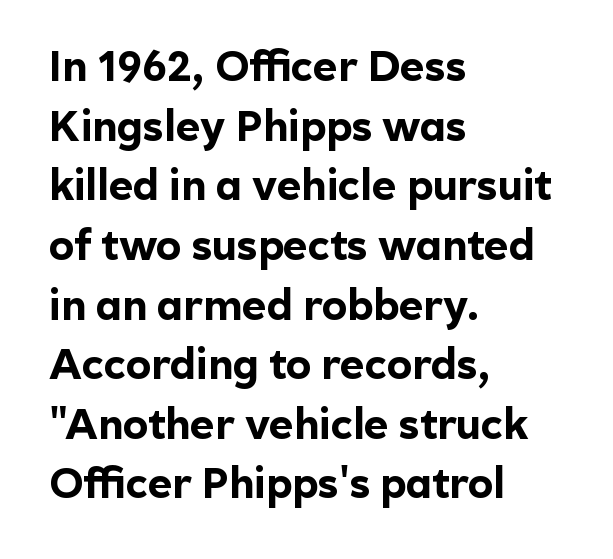
Q: Is the text bold? A: Yes.
Q: Is the text italic (slanted)? A: No, it is upright.
Q: Is the typeface a serif or a sans-serif typeface? A: Sans-serif.
Q: Is the text underlined? A: No.
Q: How is the paragraph aligned? A: Left-aligned.
Q: Is the spacing between letters normal or unusually wide? A: Normal.
Q: Is the spacing between lines tight, normal or loose? A: Normal.
Q: Width (condensed, normal, or wide)? A: Normal.
Q: x-height? A: Medium.
Q: Monospaced? A: No.
